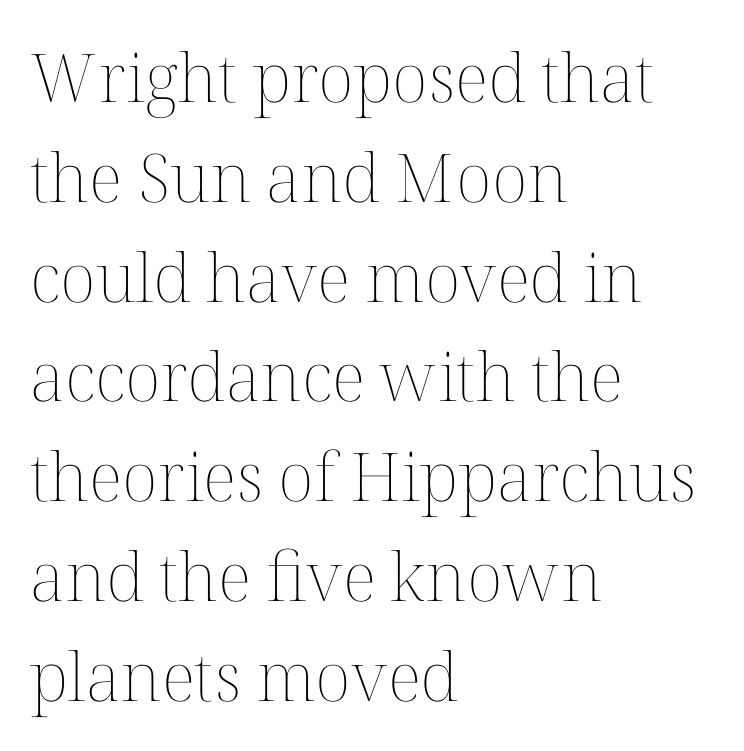
{"italic": "no", "bold": "no", "weight": "thin", "width": "normal", "stroke_contrast": "medium", "x_height": "medium", "monospaced": "no", "underline": "no", "align": "left", "line_spacing": "normal", "line_spacing_ratio": 1.49, "letter_spacing": "normal", "letter_spacing_em": 0.0, "glyph_px": 67}
